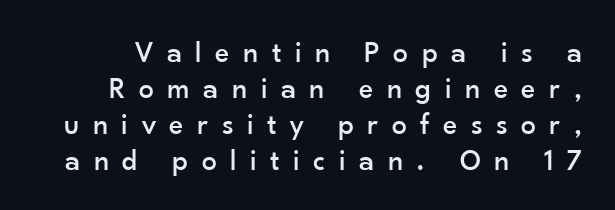
The image shows 30 px sans-serif type, upright; set line spacing 1.2x, unusually wide letter spacing (+0.45 em), not underlined; low stroke contrast and a small x-height.
